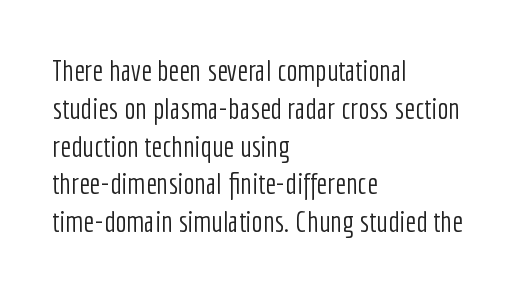
The image shows 30 px light, condensed sans-serif type, upright; set left-aligned, normal line spacing (1.26x), normal letter spacing, not underlined; low stroke contrast and a medium x-height.
